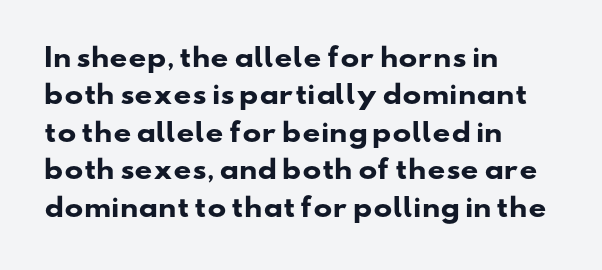
The image shows 25 px bold type; set left-aligned, normal line spacing (1.5x), normal letter spacing, not underlined.
